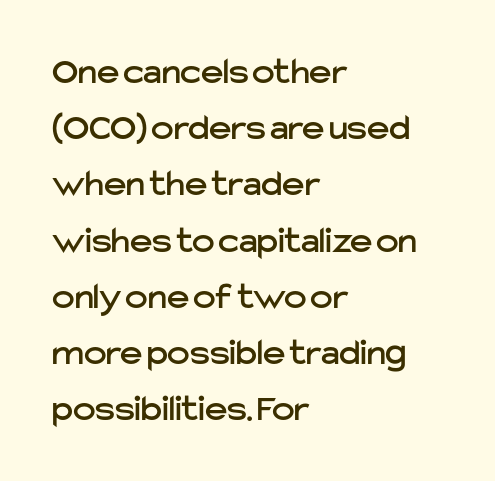
The image shows 38 px sans-serif type, upright; set left-aligned, normal line spacing (1.48x), normal letter spacing, not underlined; low stroke contrast and a medium x-height.
